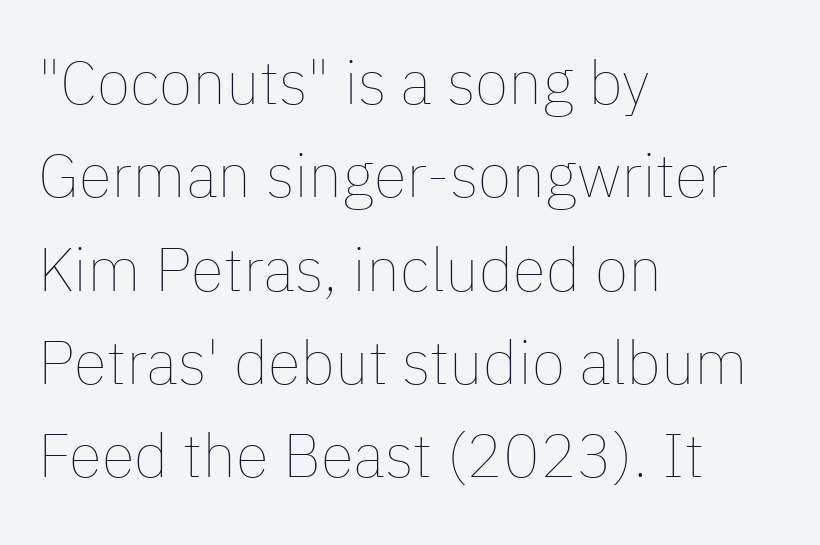
Q: Is the text bold? A: No.
Q: Is the text italic (slanted)? A: No, it is upright.
Q: Is the text underlined? A: No.
Q: How is the paragraph aligned? A: Left-aligned.
Q: Is the spacing between letters normal or unusually wide? A: Normal.
Q: Is the spacing between lines tight, normal or loose? A: Normal.
Q: Width (condensed, normal, or wide)? A: Normal.
Q: Stroke contrast? A: Low.
Q: x-height? A: Medium.
Q: Monospaced? A: No.
